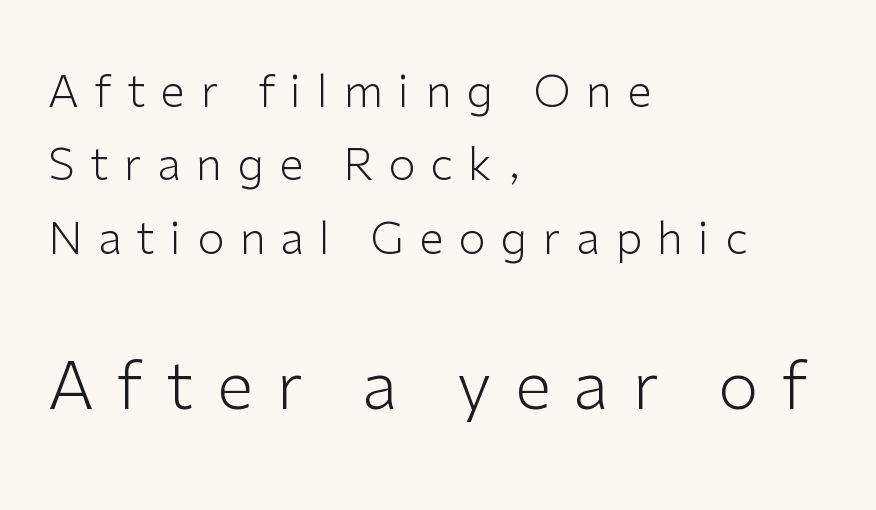
Q: Is the text bold? A: No.
Q: Is the text italic (slanted)? A: No, it is upright.
Q: Is the typeface a serif or a sans-serif typeface? A: Sans-serif.
Q: Is the text underlined? A: No.
Q: How is the paragraph aligned? A: Left-aligned.
Q: Is the spacing between letters normal or unusually wide? A: Unusually wide.
Q: Is the spacing between lines tight, normal or loose? A: Normal.
Q: Which block of text is set in a larger size, the first (top) or the second (bottom)? A: The second (bottom) one.
Q: Width (condensed, normal, or wide)? A: Normal.
Q: Stroke contrast? A: Low.
Q: x-height? A: Medium.
Q: Monospaced? A: No.
